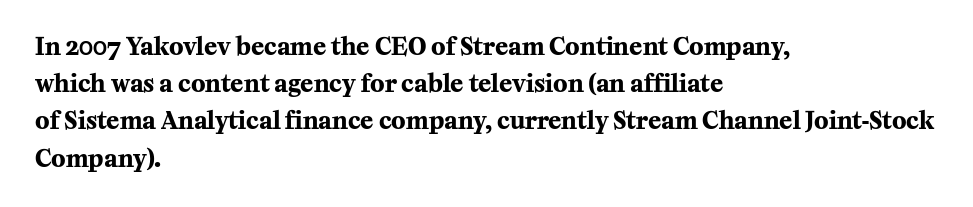
{"italic": "no", "bold": "yes", "underline": "no", "align": "left", "line_spacing": "normal", "line_spacing_ratio": 1.55, "letter_spacing": "normal", "letter_spacing_em": 0.0, "glyph_px": 24}
